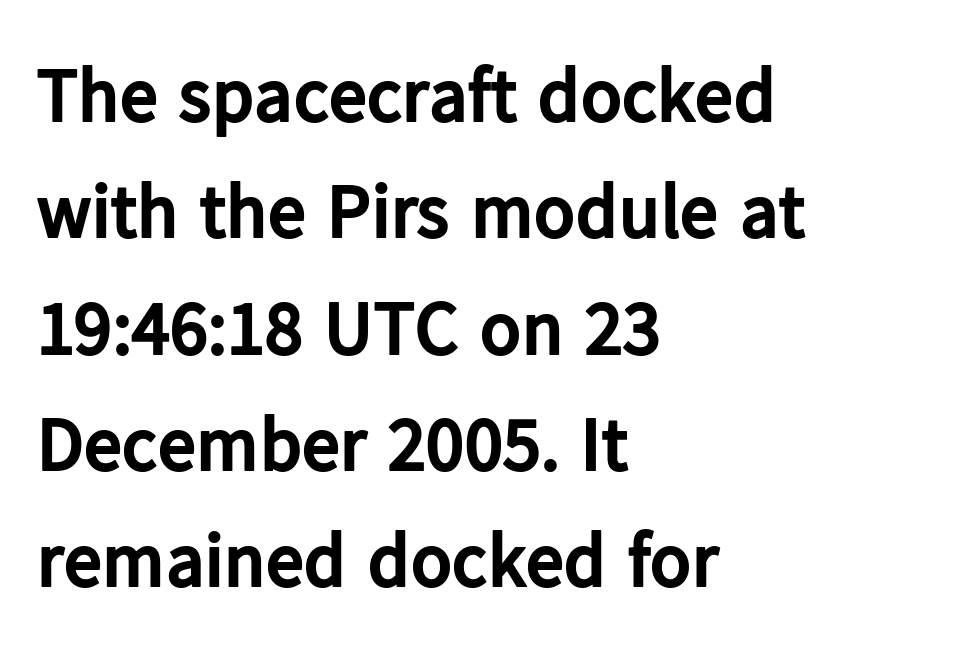
Q: Is the text bold? A: Yes.
Q: Is the text italic (slanted)? A: No, it is upright.
Q: Is the typeface a serif or a sans-serif typeface? A: Sans-serif.
Q: Is the text underlined? A: No.
Q: How is the paragraph aligned? A: Left-aligned.
Q: Is the spacing between letters normal or unusually wide? A: Normal.
Q: Is the spacing between lines tight, normal or loose? A: Normal.
Q: Width (condensed, normal, or wide)? A: Normal.
Q: Stroke contrast? A: Low.
Q: x-height? A: Medium.
Q: Monospaced? A: No.
